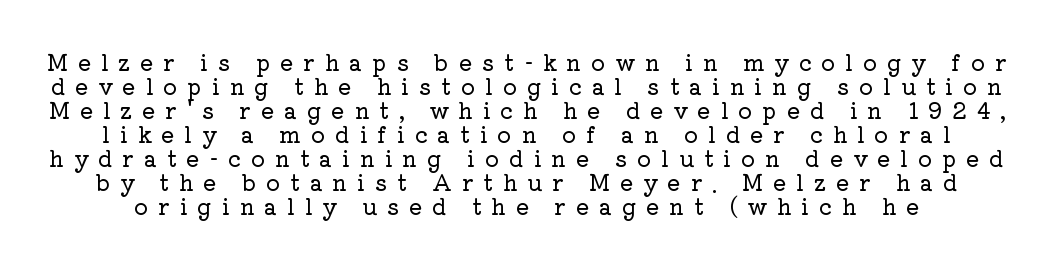
The image shows 22 px text type, upright; set tight line spacing (1.09x), unusually wide letter spacing (+0.45 em), not underlined.
